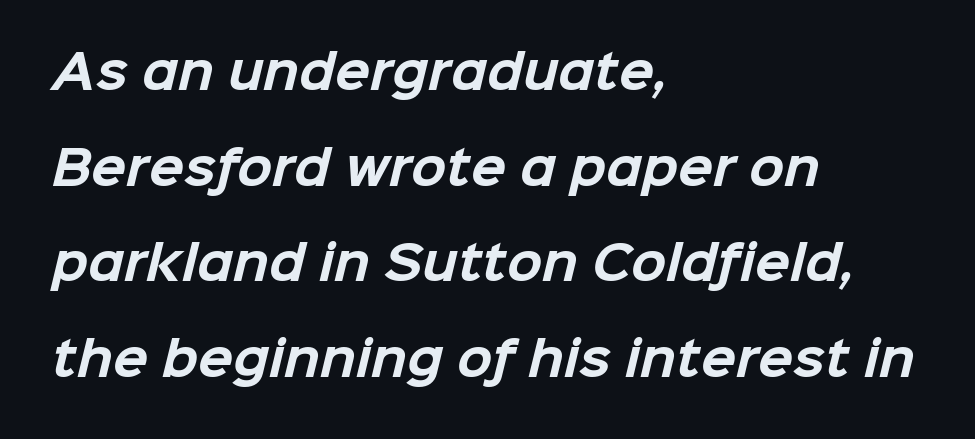
The image shows 46 px bold sans-serif type; set left-aligned, loose line spacing (2.08x), normal letter spacing, not underlined; low stroke contrast and a medium x-height.
